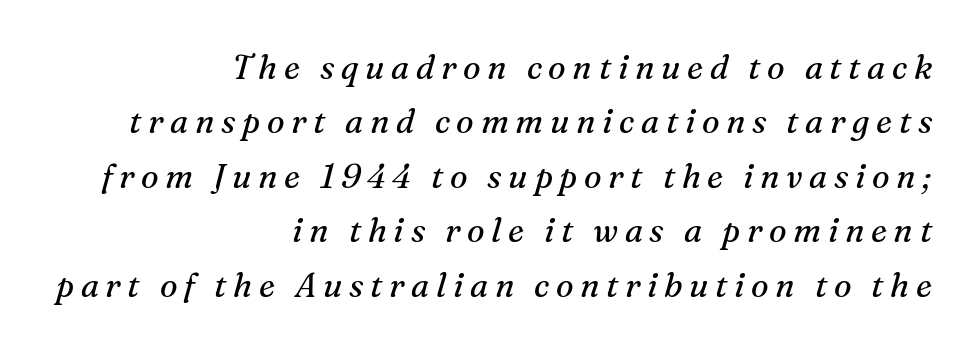
{"serif": "yes", "italic": "yes", "lean": "right", "slant_degrees": 16, "bold": "no", "weight": "regular", "width": "normal", "stroke_contrast": "medium", "x_height": "medium", "monospaced": "no", "underline": "no", "align": "right", "line_spacing": "normal", "line_spacing_ratio": 1.65, "letter_spacing": "wide", "letter_spacing_em": 0.2, "glyph_px": 33}
